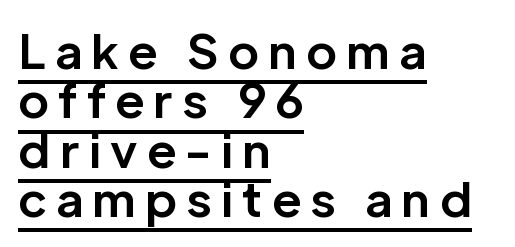
Q: Is the text bold? A: Yes.
Q: Is the text italic (slanted)? A: No, it is upright.
Q: Is the typeface a serif or a sans-serif typeface? A: Sans-serif.
Q: Is the text underlined? A: Yes.
Q: How is the paragraph aligned? A: Left-aligned.
Q: Is the spacing between letters normal or unusually wide? A: Unusually wide.
Q: Is the spacing between lines tight, normal or loose? A: Tight.
Q: Width (condensed, normal, or wide)? A: Normal.
Q: Stroke contrast? A: Low.
Q: x-height? A: Medium.
Q: Monospaced? A: No.
